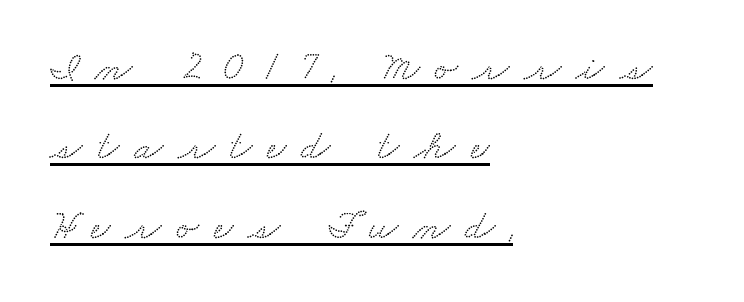
Letter spacing: wide. The designer went with a serif here, giving each stem small feet. Where is the straight margin? On the left. Glance below the letters and you will spot a drawn line. The rendering uses natural spacing where letterforms have individual widths.
